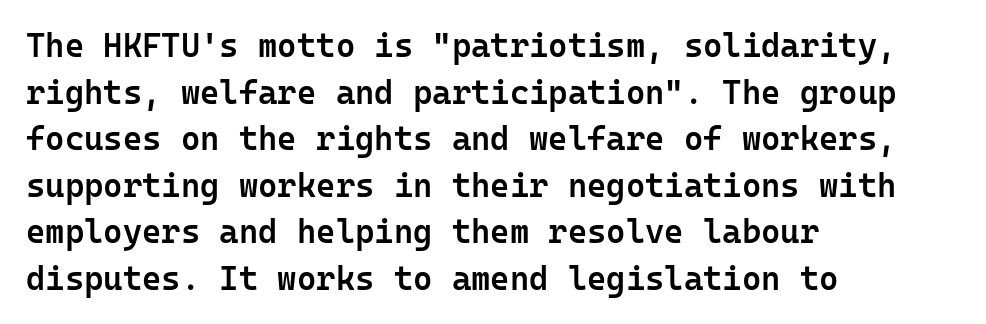
Designer's note — italics off, roman on. These lines are composed in type without serifs. Each line starts at the same left margin while the right side varies. Glance below the letters and you will spot only blank space. Note the uniform advance width — an 'i' takes as much space as an 'm'.
